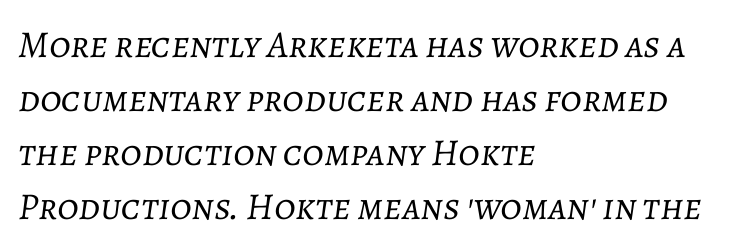
{"italic": "yes", "lean": "right", "slant_degrees": 7, "bold": "no", "weight": "light", "width": "normal", "stroke_contrast": "low", "x_height": "medium", "monospaced": "no", "underline": "no", "align": "left", "line_spacing": "normal", "line_spacing_ratio": 1.42, "letter_spacing": "normal", "letter_spacing_em": 0.0, "glyph_px": 38}
